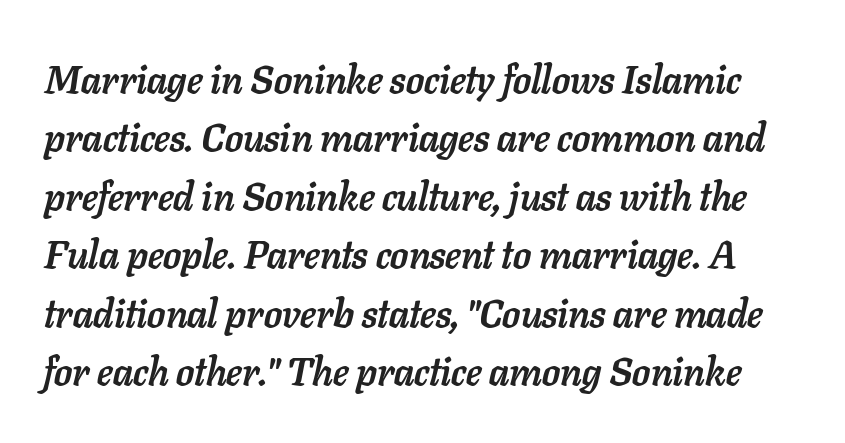
The space beneath each line is pristine and unruled. The font is running at its bold setting. In terms of letterspacing, this is plain default setting. The space between consecutive lines is moderate. It's the slanting kind of type.
